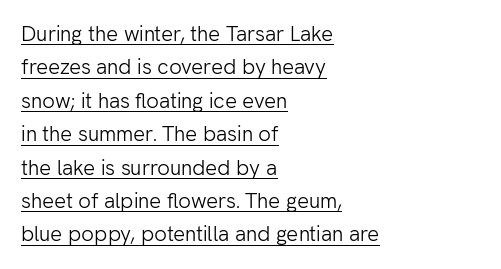
The image shows 21 px text type, upright; set left-aligned, normal line spacing (1.59x), normal letter spacing, underlined.
